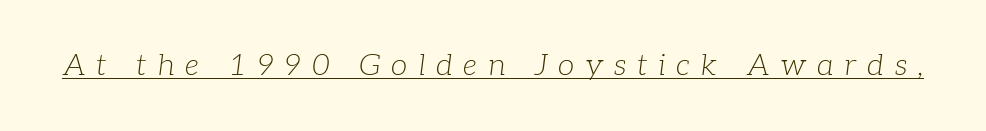
{"serif": "yes", "italic": "yes", "lean": "right", "slant_degrees": 7, "bold": "no", "weight": "light", "width": "normal", "stroke_contrast": "low", "x_height": "medium", "monospaced": "no", "underline": "yes", "letter_spacing": "wide", "letter_spacing_em": 0.36, "glyph_px": 30}
